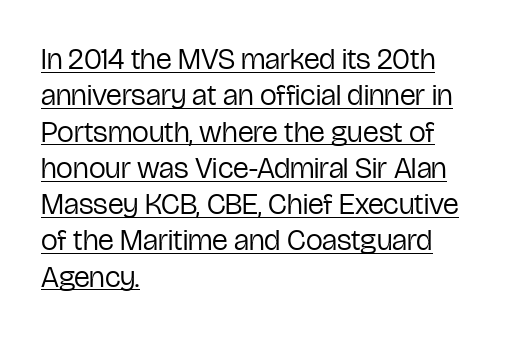
{"serif": "no", "italic": "no", "bold": "no", "weight": "regular", "width": "condensed", "stroke_contrast": "low", "x_height": "medium", "monospaced": "no", "underline": "yes", "align": "left", "line_spacing_ratio": 1.21, "letter_spacing": "normal", "letter_spacing_em": 0.0, "glyph_px": 30}
